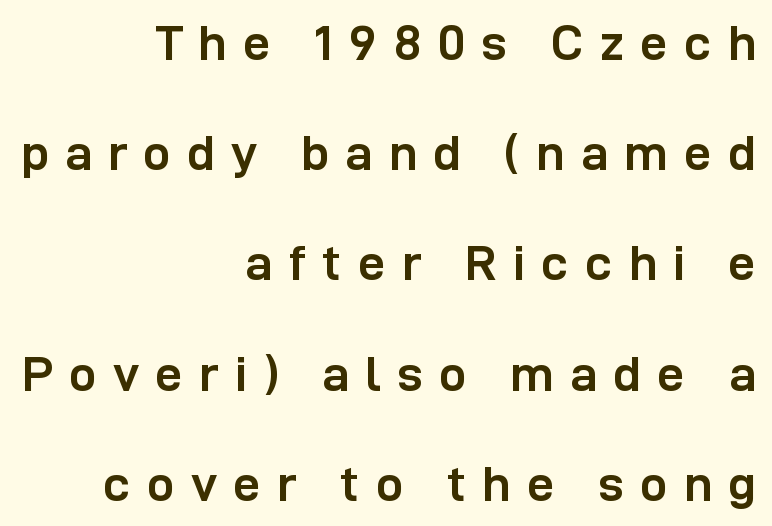
The image shows 49 px semibold sans-serif type, upright; set right-aligned, loose line spacing (2.25x), unusually wide letter spacing (+0.33 em), not underlined; low stroke contrast and a medium x-height.
